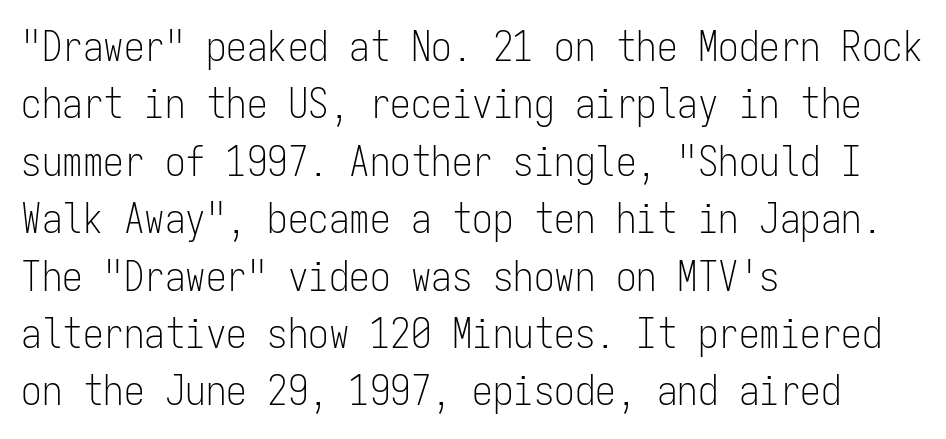
Q: Is the text bold? A: No.
Q: Is the text italic (slanted)? A: No, it is upright.
Q: Is the typeface a serif or a sans-serif typeface? A: Sans-serif.
Q: Is the text underlined? A: No.
Q: How is the paragraph aligned? A: Left-aligned.
Q: Is the spacing between letters normal or unusually wide? A: Normal.
Q: Is the spacing between lines tight, normal or loose? A: Normal.
Q: Width (condensed, normal, or wide)? A: Condensed.
Q: Stroke contrast? A: Low.
Q: x-height? A: Medium.
Q: Monospaced? A: Yes.
